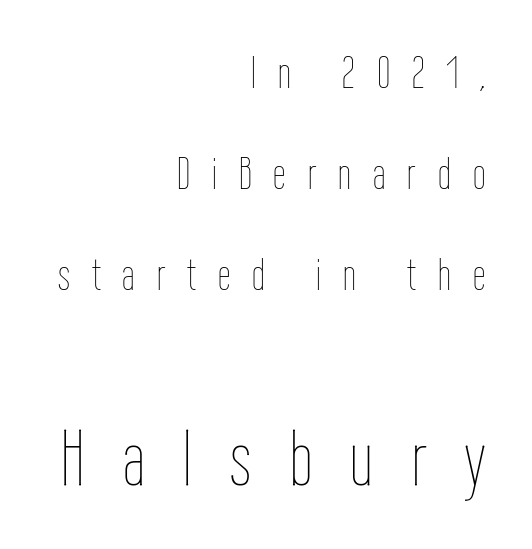
The image shows 79 px thin, condensed type, upright; set right-aligned, loose line spacing (2.25x), unusually wide letter spacing (+0.49 em), not underlined; the second (bottom) block is 1.76x larger; low stroke contrast and a medium x-height.
